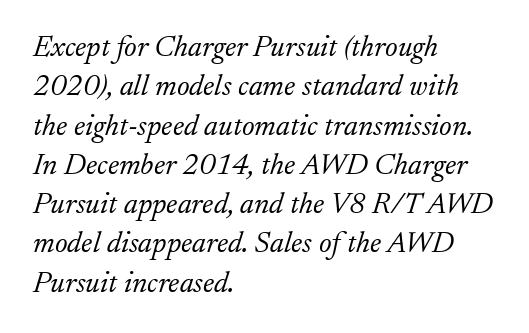
Q: Is the text bold? A: No.
Q: Is the text italic (slanted)? A: Yes, it leans right by about 17 degrees.
Q: Is the typeface a serif or a sans-serif typeface? A: Serif.
Q: Is the text underlined? A: No.
Q: How is the paragraph aligned? A: Left-aligned.
Q: Is the spacing between letters normal or unusually wide? A: Normal.
Q: Is the spacing between lines tight, normal or loose? A: Normal.
Q: Width (condensed, normal, or wide)? A: Normal.
Q: Stroke contrast? A: Low.
Q: x-height? A: Small.
Q: Monospaced? A: No.
